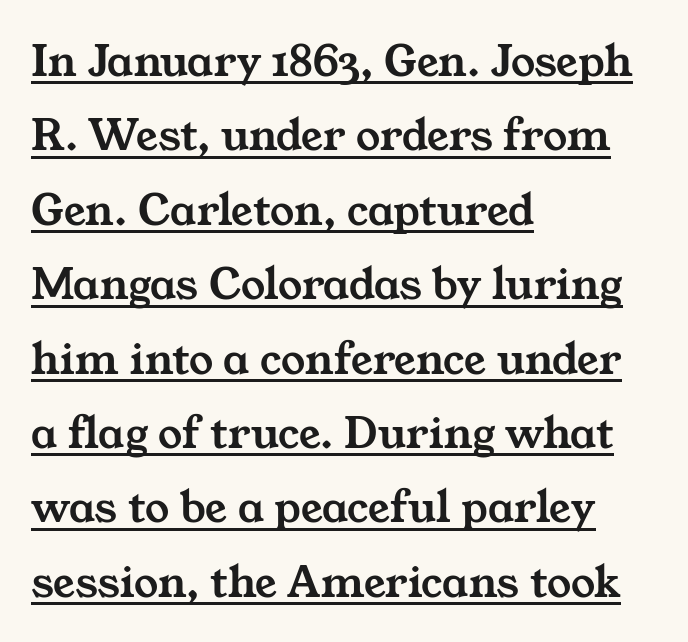
The image shows 48 px wide serif type; set left-aligned, normal line spacing (1.55x), normal letter spacing, underlined; medium stroke contrast and a medium x-height.
